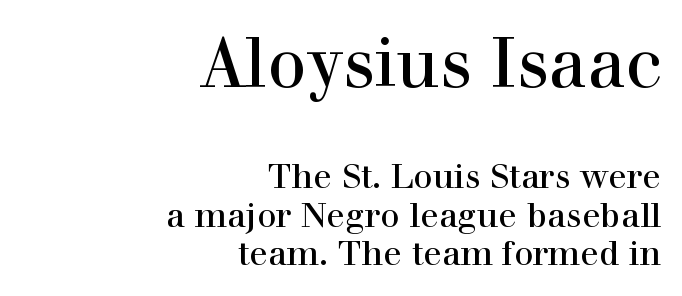
Q: Is the text italic (slanted)? A: No, it is upright.
Q: Is the typeface a serif or a sans-serif typeface? A: Serif.
Q: Is the text underlined? A: No.
Q: How is the paragraph aligned? A: Right-aligned.
Q: Is the spacing between letters normal or unusually wide? A: Normal.
Q: Is the spacing between lines tight, normal or loose? A: Tight.
Q: Which block of text is set in a larger size, the first (top) or the second (bottom)? A: The first (top) one.
Q: Width (condensed, normal, or wide)? A: Normal.
Q: x-height? A: Medium.
Q: Monospaced? A: No.
